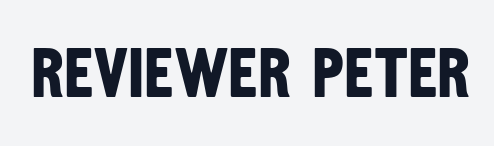
These lines are rendered in a variable-pitch font. Descenders hang freely into open space. The characters look thick and weighty, a clear bold. You could call the tracking neutral — neither tight nor loose. To sum up the face: it is a sans, with no serifs.
